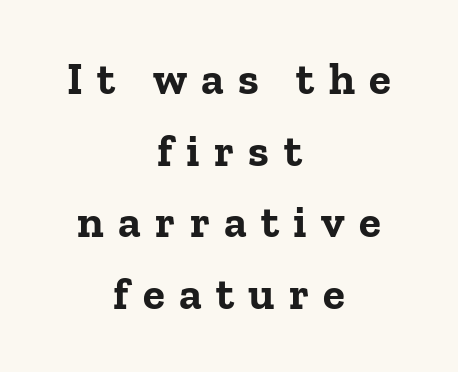
Q: Is the text bold? A: Yes.
Q: Is the text italic (slanted)? A: No, it is upright.
Q: Is the typeface a serif or a sans-serif typeface? A: Serif.
Q: Is the text underlined? A: No.
Q: How is the paragraph aligned? A: Centered.
Q: Is the spacing between letters normal or unusually wide? A: Unusually wide.
Q: Is the spacing between lines tight, normal or loose? A: Normal.
Q: Width (condensed, normal, or wide)? A: Normal.
Q: Stroke contrast? A: Low.
Q: x-height? A: Medium.
Q: Monospaced? A: No.
